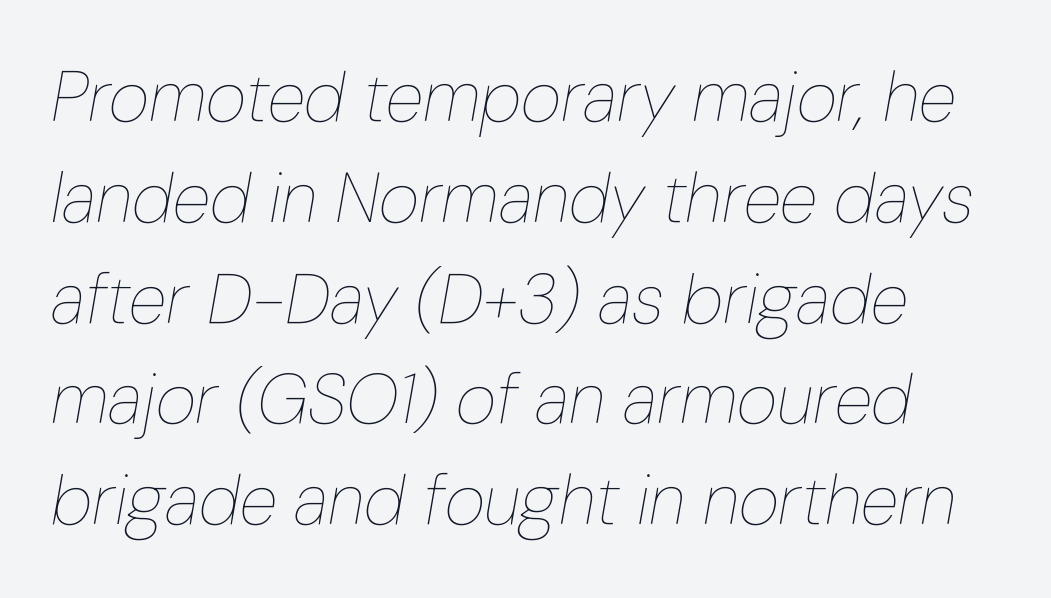
{"italic": "yes", "lean": "right", "slant_degrees": 10, "bold": "no", "weight": "thin", "width": "condensed", "stroke_contrast": "low", "x_height": "medium", "monospaced": "no", "underline": "no", "line_spacing": "normal", "line_spacing_ratio": 1.44, "letter_spacing": "normal", "letter_spacing_em": 0.0, "glyph_px": 70}
